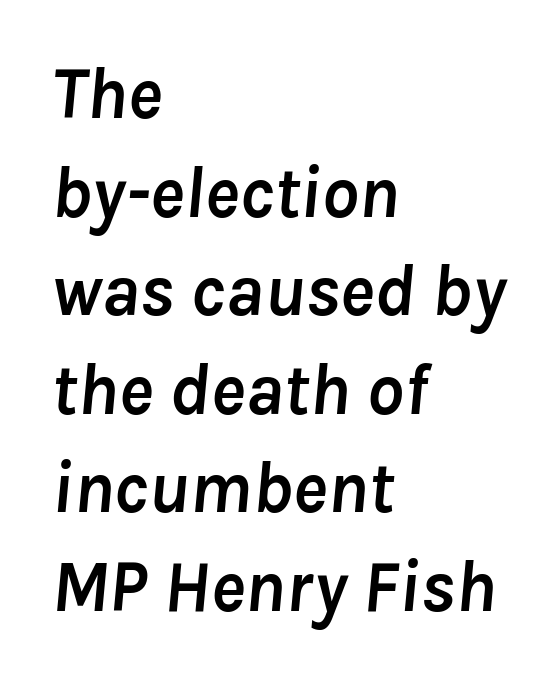
The image shows 73 px semibold type, italic (leaning right); set left-aligned, normal line spacing (1.35x), normal letter spacing, not underlined; low stroke contrast and a medium x-height.
